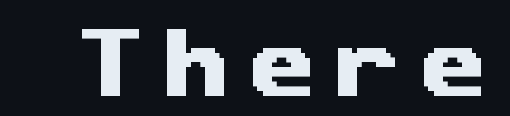
Anything drawn beneath the words? Only blank space. Someone cranked the tracking dial way up on this one. The type family on display is of the sans-serif kind. Varying glyph widths throughout — classic text-font behaviour.
